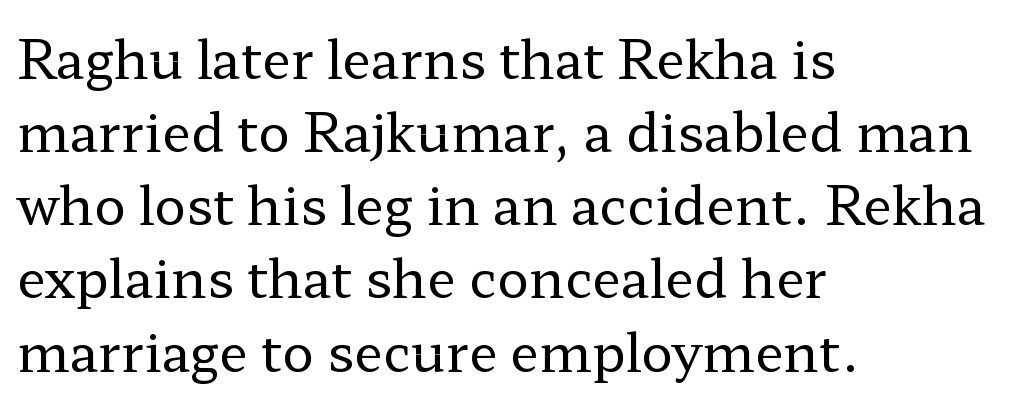
Spacing verdict: proportional, widths tailored to each character. Regarding serifs, this sample has them. The line-height multiplier appears to be the usual default. Stems here are at most as thick as an everyday book face.
